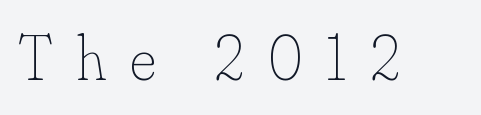
Looks like regular typesetting: each glyph gets only the width it needs. Vertical strokes here are truly vertical. Students, note that the glyphs here are deliberately spaced far apart. Glance below the letters and you will spot only blank space.
